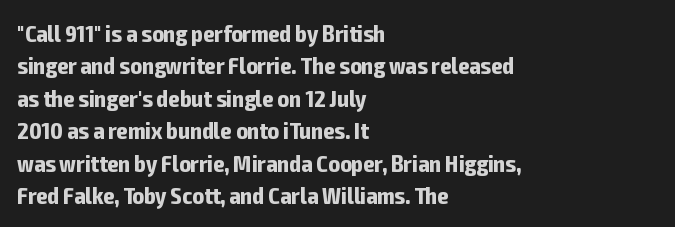
Q: Is the text bold? A: Yes.
Q: Is the text italic (slanted)? A: No, it is upright.
Q: Is the text underlined? A: No.
Q: How is the paragraph aligned? A: Left-aligned.
Q: Is the spacing between letters normal or unusually wide? A: Normal.
Q: Is the spacing between lines tight, normal or loose? A: Normal.
